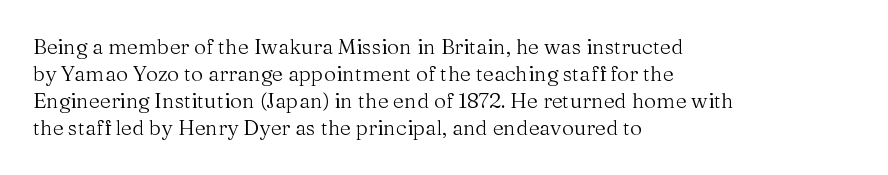
{"italic": "no", "bold": "no", "underline": "no", "align": "left", "line_spacing": "normal", "line_spacing_ratio": 1.29, "letter_spacing": "normal", "letter_spacing_em": 0.0, "glyph_px": 21}
